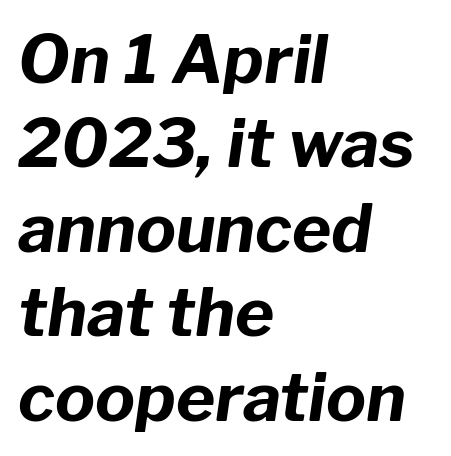
Q: Is the text bold? A: Yes.
Q: Is the text italic (slanted)? A: Yes, it leans right by about 8 degrees.
Q: Is the text underlined? A: No.
Q: How is the paragraph aligned? A: Left-aligned.
Q: Is the spacing between letters normal or unusually wide? A: Normal.
Q: Is the spacing between lines tight, normal or loose? A: Normal.
Q: Width (condensed, normal, or wide)? A: Normal.
Q: Stroke contrast? A: Low.
Q: x-height? A: Medium.
Q: Monospaced? A: No.
